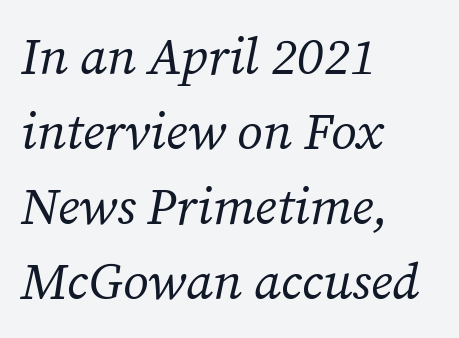
The image shows 51 px regular-weight serif type, italic (leaning right); set left-aligned, normal line spacing (1.47x), normal letter spacing, not underlined; medium stroke contrast and a medium x-height.
